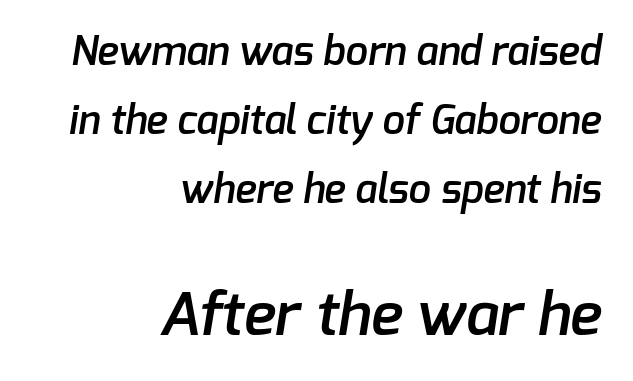
{"serif": "no", "bold": "semi", "weight": "semibold", "width": "normal", "stroke_contrast": "low", "x_height": "medium", "monospaced": "no", "underline": "no", "align": "right", "line_spacing_ratio": 1.72, "letter_spacing": "normal", "letter_spacing_em": 0.0, "larger_block": "second", "size_ratio": 1.5, "glyph_px": 60}
